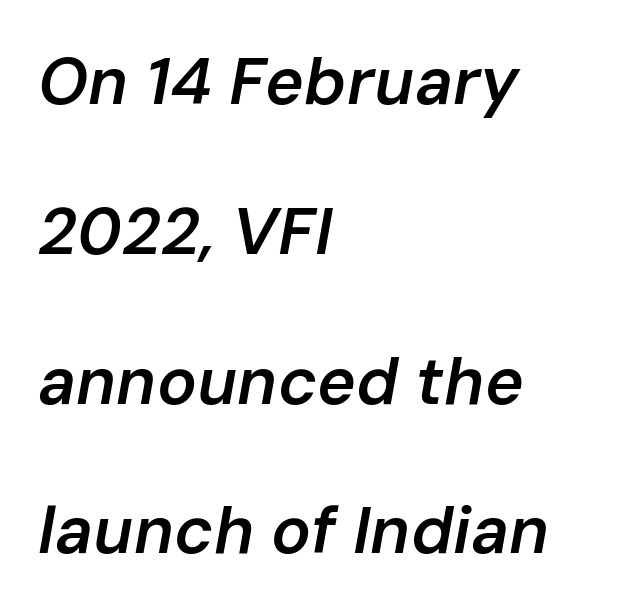
{"italic": "yes", "lean": "right", "slant_degrees": 10, "bold": "semi", "weight": "semibold", "width": "normal", "stroke_contrast": "low", "x_height": "medium", "monospaced": "no", "underline": "no", "align": "left", "line_spacing": "loose", "line_spacing_ratio": 2.27, "letter_spacing": "normal", "letter_spacing_em": 0.0, "glyph_px": 66}
